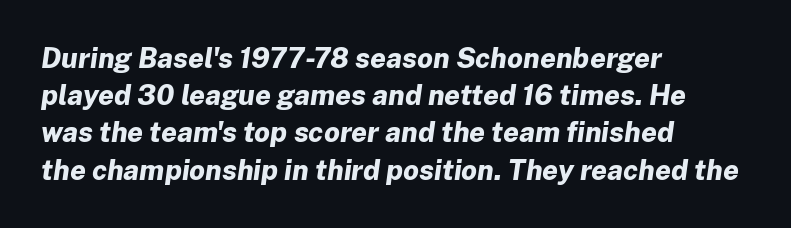
The image shows 28 px bold type, italic (leaning right); set left-aligned, normal line spacing (1.33x), normal letter spacing, not underlined; low stroke contrast and a medium x-height.
